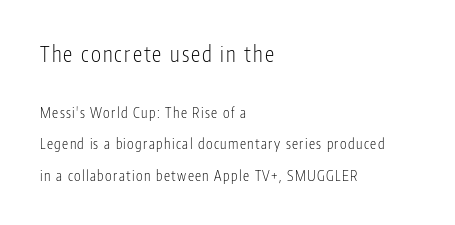
Q: Is the text bold? A: No.
Q: Is the text italic (slanted)? A: No, it is upright.
Q: Is the text underlined? A: No.
Q: How is the paragraph aligned? A: Left-aligned.
Q: Is the spacing between lines tight, normal or loose? A: Loose.
Q: Which block of text is set in a larger size, the first (top) or the second (bottom)? A: The first (top) one.
